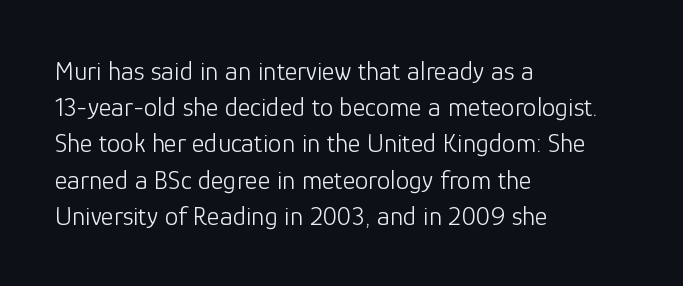
The strokes carry an ordinary text weight at most. Teacher's note: observe the even left margin — that is flush-left alignment. The lines sit at an ordinary, default distance from one another. Does extra space separate the letters? No, they use regular spacing. Posture: vertical. The specimen omits any rule beneath the text block's lines.
